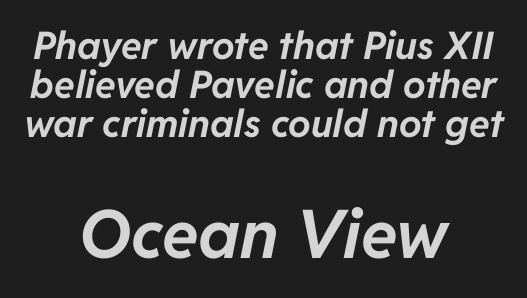
{"italic": "yes", "lean": "right", "slant_degrees": 11, "bold": "yes", "weight": "bold", "width": "normal", "stroke_contrast": "low", "x_height": "medium", "monospaced": "no", "underline": "no", "align": "center", "line_spacing": "tight", "line_spacing_ratio": 1.02, "letter_spacing": "normal", "letter_spacing_em": 0.0, "larger_block": "second", "size_ratio": 1.76, "glyph_px": 67}
